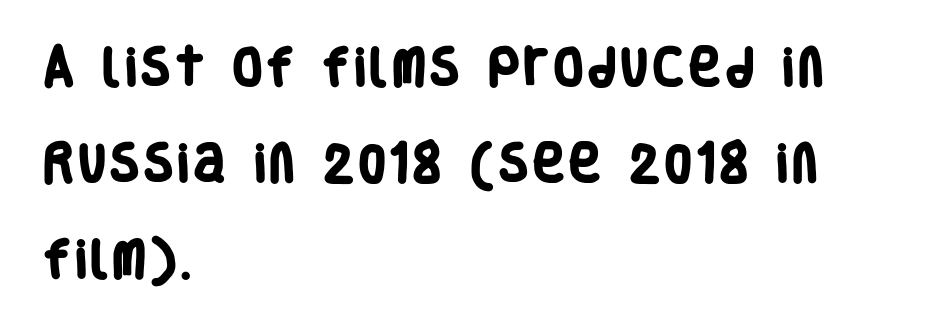
Q: Is the text bold? A: Yes.
Q: Is the typeface a serif or a sans-serif typeface? A: Sans-serif.
Q: Is the text underlined? A: No.
Q: How is the paragraph aligned? A: Left-aligned.
Q: Is the spacing between lines tight, normal or loose? A: Loose.
Q: Width (condensed, normal, or wide)? A: Condensed.
Q: Stroke contrast? A: Low.
Q: x-height? A: Large.
Q: Monospaced? A: No.
